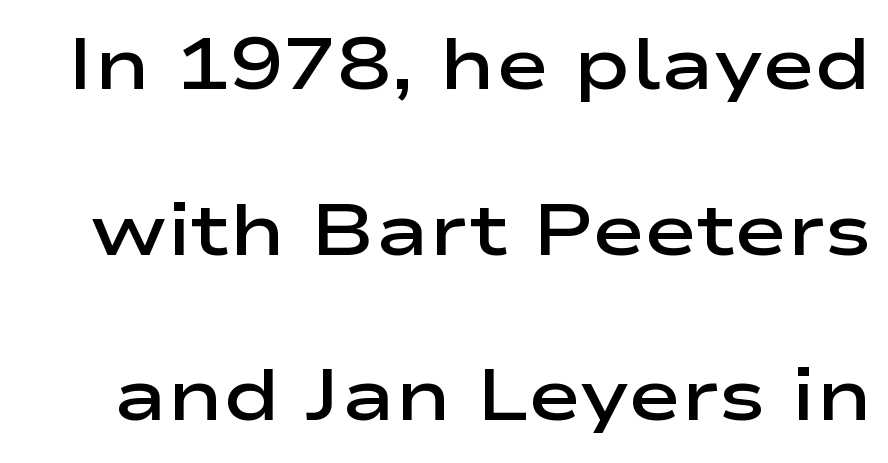
{"serif": "no", "italic": "no", "bold": "semi", "weight": "semibold", "width": "wide", "stroke_contrast": "low", "x_height": "medium", "monospaced": "no", "underline": "no", "line_spacing": "loose", "line_spacing_ratio": 2.3, "letter_spacing": "normal", "letter_spacing_em": 0.0, "glyph_px": 72}
